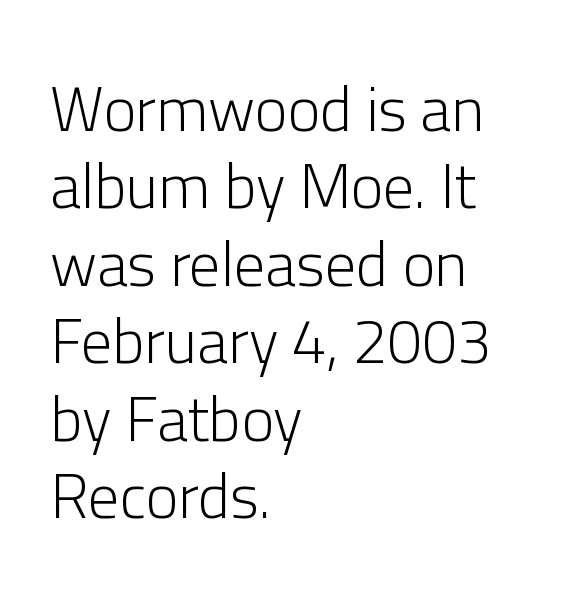
Q: Is the text bold? A: No.
Q: Is the text italic (slanted)? A: No, it is upright.
Q: Is the typeface a serif or a sans-serif typeface? A: Sans-serif.
Q: Is the text underlined? A: No.
Q: How is the paragraph aligned? A: Left-aligned.
Q: Is the spacing between letters normal or unusually wide? A: Normal.
Q: Is the spacing between lines tight, normal or loose? A: Normal.
Q: Width (condensed, normal, or wide)? A: Normal.
Q: Stroke contrast? A: Low.
Q: x-height? A: Medium.
Q: Monospaced? A: No.
